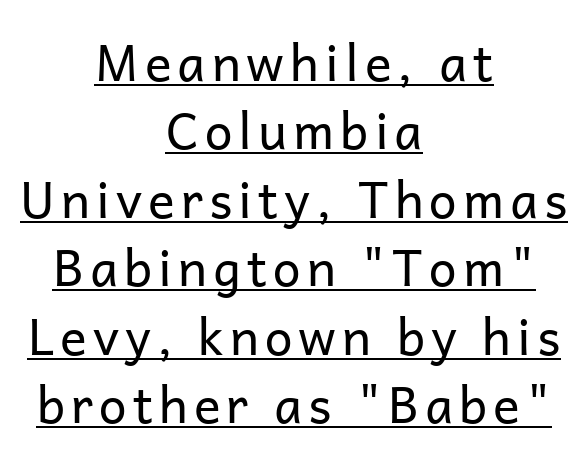
{"serif": "no", "italic": "no", "bold": "no", "weight": "regular", "width": "normal", "stroke_contrast": "low", "x_height": "medium", "monospaced": "no", "underline": "yes", "align": "center", "line_spacing": "normal", "line_spacing_ratio": 1.37, "glyph_px": 50}
